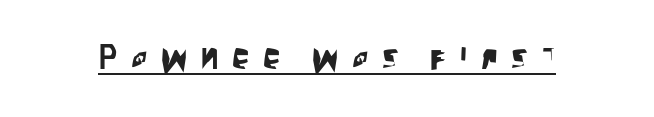
{"serif": "no", "italic": "no", "width": "condensed", "stroke_contrast": "low", "x_height": "large", "monospaced": "no", "underline": "yes", "letter_spacing": "wide", "letter_spacing_em": 0.39, "glyph_px": 35}
